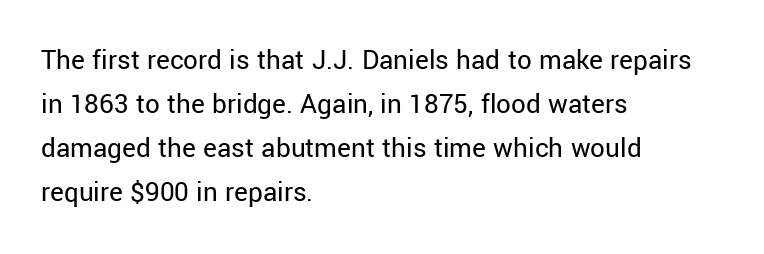
Q: Is the text bold? A: No.
Q: Is the text italic (slanted)? A: No, it is upright.
Q: Is the typeface a serif or a sans-serif typeface? A: Sans-serif.
Q: Is the text underlined? A: No.
Q: How is the paragraph aligned? A: Left-aligned.
Q: Is the spacing between letters normal or unusually wide? A: Normal.
Q: Is the spacing between lines tight, normal or loose? A: Normal.
Q: Width (condensed, normal, or wide)? A: Normal.
Q: Stroke contrast? A: Low.
Q: x-height? A: Medium.
Q: Monospaced? A: No.
